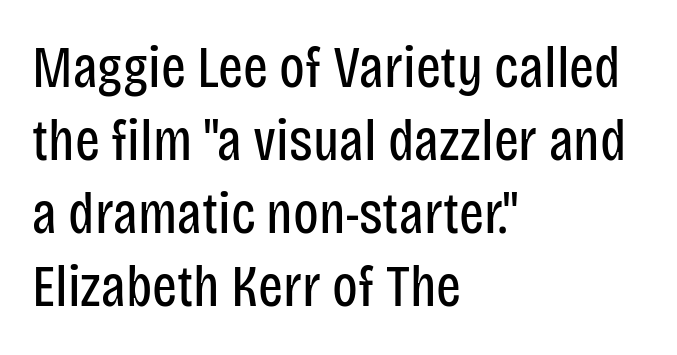
Teacher's note: observe the even left margin — that is flush-left alignment. A typesetter would label this face a sans. Is the type heavy? It reads as light-to-regular instead. Inter-character spacing is left at the font's built-in metrics.
